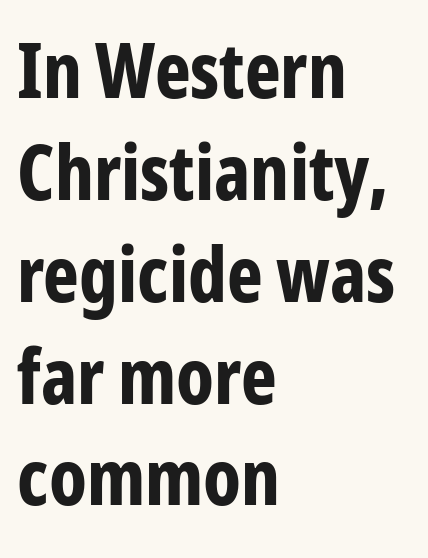
Q: Is the text bold? A: Yes.
Q: Is the text italic (slanted)? A: No, it is upright.
Q: Is the typeface a serif or a sans-serif typeface? A: Sans-serif.
Q: Is the text underlined? A: No.
Q: How is the paragraph aligned? A: Left-aligned.
Q: Is the spacing between letters normal or unusually wide? A: Normal.
Q: Is the spacing between lines tight, normal or loose? A: Normal.
Q: Width (condensed, normal, or wide)? A: Condensed.
Q: Stroke contrast? A: Low.
Q: x-height? A: Medium.
Q: Monospaced? A: No.
